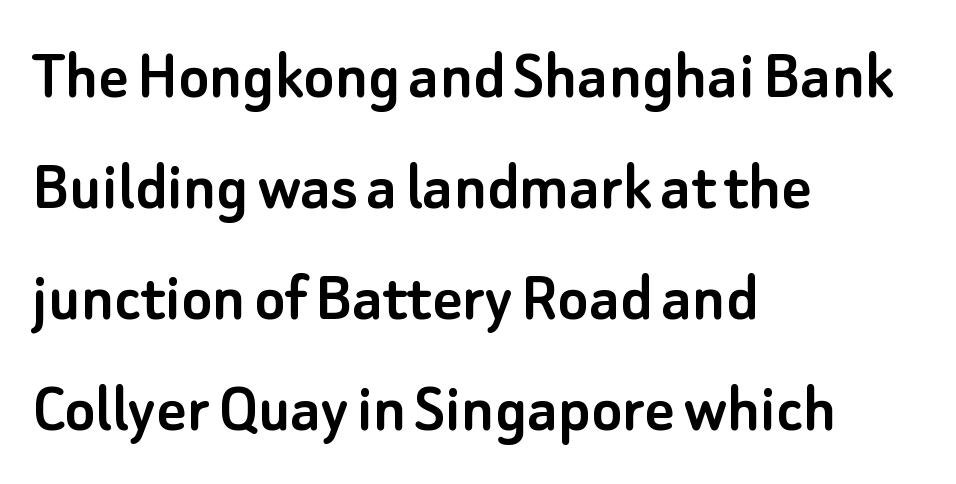
The passage shown is typed in a proportional face where columns would drift. Where is the straight margin? On the left. Regarding serifs, this sample does without them. The specimen reads as upright at a glance. How would I describe the line gaps? Plain and ordinary. No word sits above an underline.
